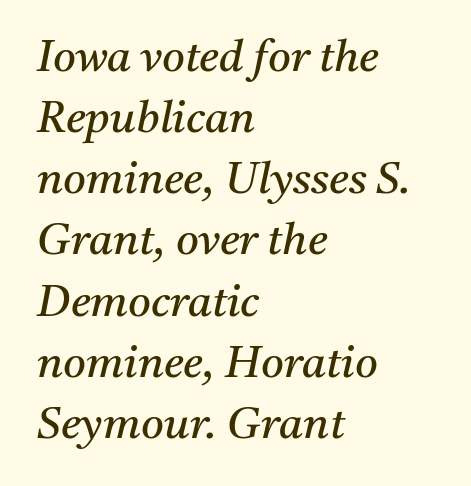
If you drew a line through each stem, it would be angled. In CSS terms this would be text-align: left. Interline gaps are of average width in this sample. Think of a printed novel: that variable character pitch is what you see here. In terms of letterspacing, this is plain default setting.
